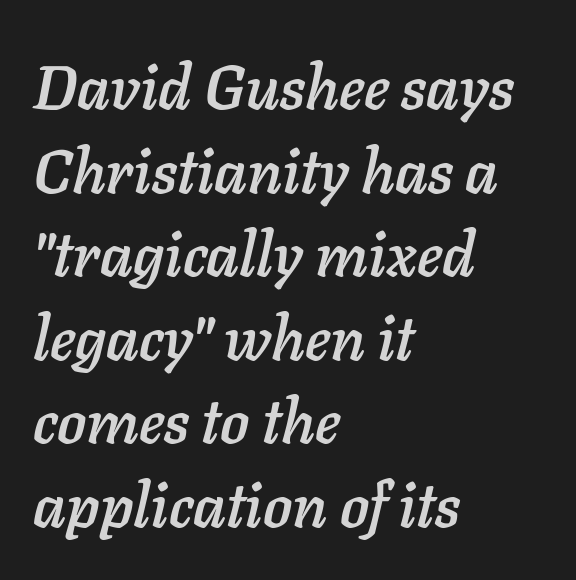
There is no visible air inserted between adjacent glyphs. Each letter keeps its own natural width here, so spacing adapts to shape. The passage shown stacks its lines at a standard gap. An italicized treatment has been applied to the whole sample. Glance below the letters and you will spot only blank space. The typesetter chose a ragged-right arrangement here.
